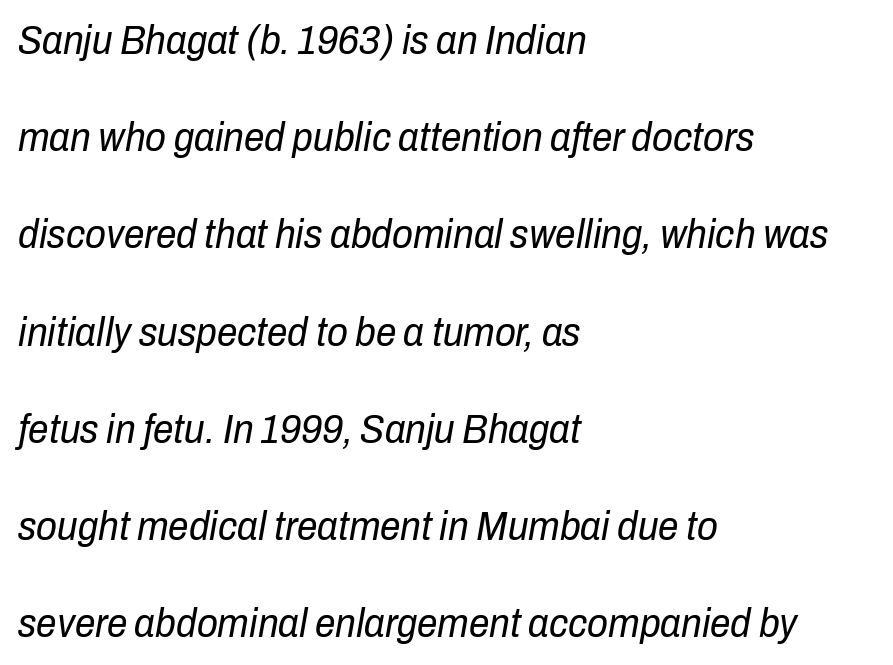
Q: Is the text bold? A: No.
Q: Is the text italic (slanted)? A: Yes, it leans right by about 10 degrees.
Q: Is the text underlined? A: No.
Q: How is the paragraph aligned? A: Left-aligned.
Q: Is the spacing between letters normal or unusually wide? A: Normal.
Q: Is the spacing between lines tight, normal or loose? A: Loose.
Q: Width (condensed, normal, or wide)? A: Condensed.
Q: Stroke contrast? A: Low.
Q: x-height? A: Medium.
Q: Monospaced? A: No.
